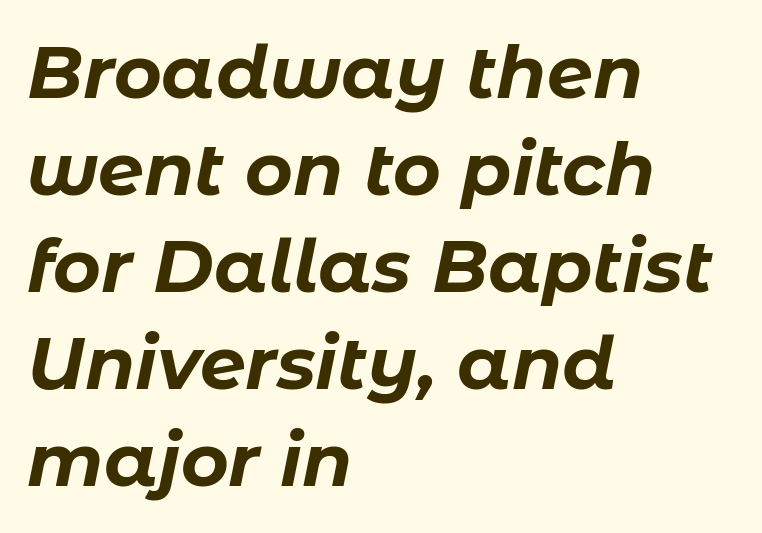
The tracking reads as untouched default to a designer's eye. Line starts are locked; line ends wander. Bold? Absolutely — the strokes are thick and heavy. Descenders hang freely into open space. These lines sit exactly where default settings would place them. Notice how the stems are inclined rather than vertical — that's the hallmark of italics.
